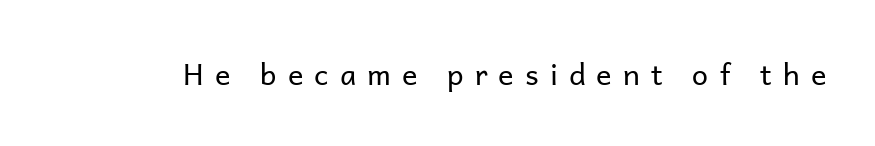
{"serif": "no", "italic": "no", "bold": "no", "weight": "regular", "width": "normal", "stroke_contrast": "low", "x_height": "medium", "monospaced": "no", "underline": "no", "letter_spacing": "wide", "letter_spacing_em": 0.38, "glyph_px": 29}
